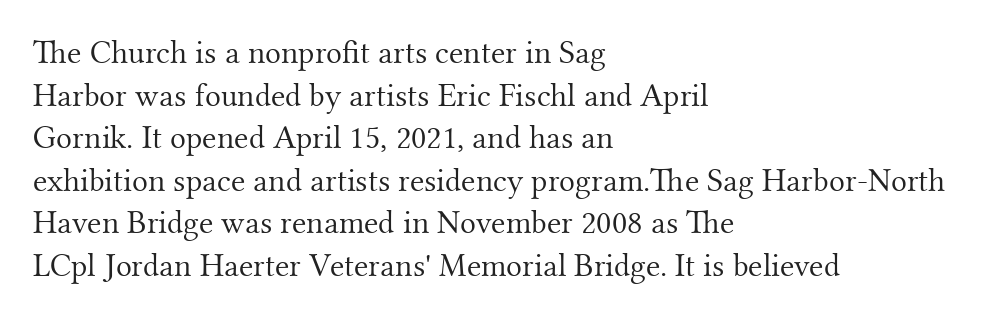
Q: Is the text bold? A: No.
Q: Is the text italic (slanted)? A: No, it is upright.
Q: Is the typeface a serif or a sans-serif typeface? A: Serif.
Q: Is the text underlined? A: No.
Q: How is the paragraph aligned? A: Left-aligned.
Q: Is the spacing between letters normal or unusually wide? A: Normal.
Q: Is the spacing between lines tight, normal or loose? A: Normal.
Q: Width (condensed, normal, or wide)? A: Normal.
Q: Stroke contrast? A: Medium.
Q: x-height? A: Small.
Q: Monospaced? A: No.
